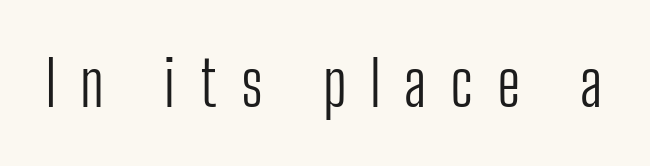
{"serif": "no", "italic": "no", "bold": "no", "weight": "light", "width": "condensed", "stroke_contrast": "low", "x_height": "medium", "monospaced": "no", "underline": "no", "letter_spacing": "wide", "letter_spacing_em": 0.38, "glyph_px": 62}
